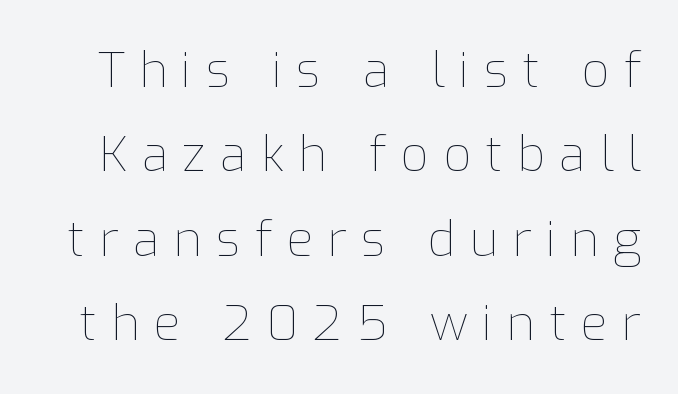
Ink coverage per letter is moderate at most. Short note: letters widely spaced. Vertical strokes here are truly vertical. The string is rendered with underlining switched off. The rendering uses natural spacing where letterforms have individual widths.
